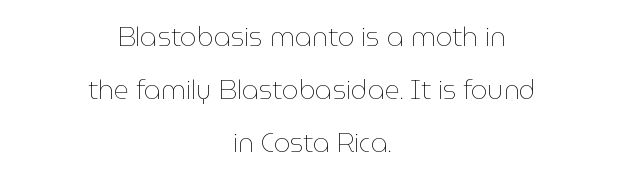
Q: Is the text bold? A: No.
Q: Is the text italic (slanted)? A: No, it is upright.
Q: Is the text underlined? A: No.
Q: How is the paragraph aligned? A: Centered.
Q: Is the spacing between letters normal or unusually wide? A: Normal.
Q: Is the spacing between lines tight, normal or loose? A: Loose.
